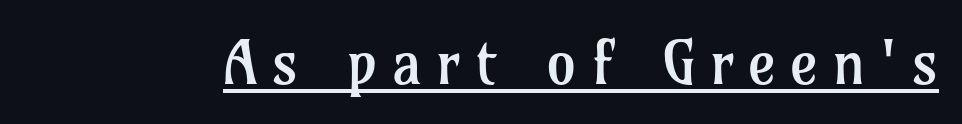
{"serif": "yes", "italic": "no", "bold": "no", "weight": "regular", "width": "normal", "stroke_contrast": "low", "x_height": "medium", "monospaced": "no", "underline": "yes", "letter_spacing": "wide", "letter_spacing_em": 0.24, "glyph_px": 60}
